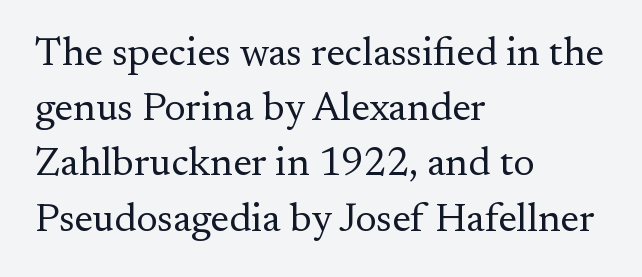
Q: Is the text bold? A: No.
Q: Is the text italic (slanted)? A: No, it is upright.
Q: Is the typeface a serif or a sans-serif typeface? A: Serif.
Q: Is the text underlined? A: No.
Q: How is the paragraph aligned? A: Left-aligned.
Q: Is the spacing between letters normal or unusually wide? A: Normal.
Q: Is the spacing between lines tight, normal or loose? A: Normal.
Q: Width (condensed, normal, or wide)? A: Normal.
Q: Stroke contrast? A: Medium.
Q: x-height? A: Small.
Q: Monospaced? A: No.
